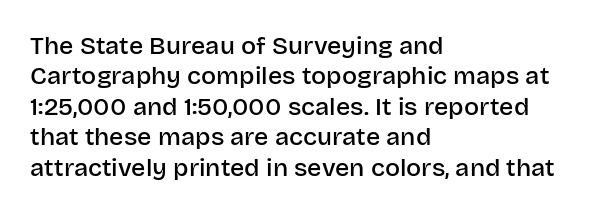
{"italic": "no", "bold": "semi", "underline": "no", "align": "left", "line_spacing_ratio": 1.22, "letter_spacing": "normal", "letter_spacing_em": 0.0, "glyph_px": 25}
